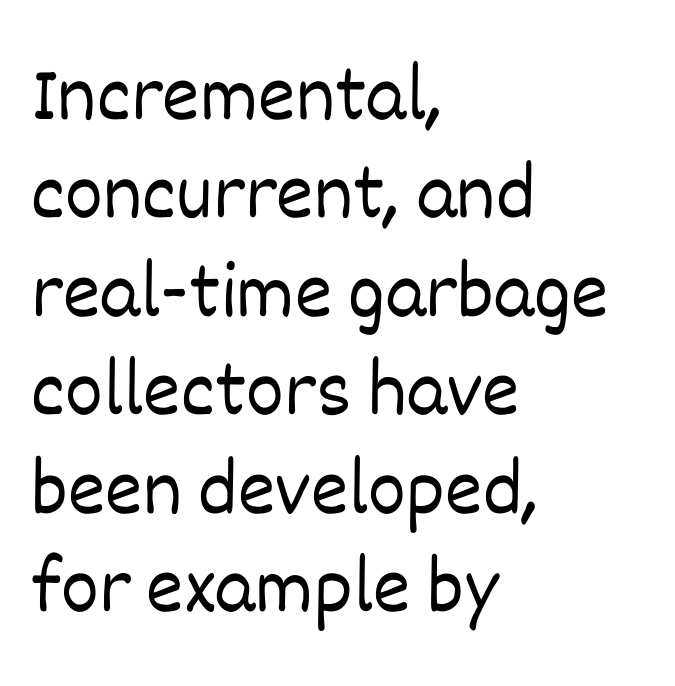
Q: Is the text bold? A: No.
Q: Is the text italic (slanted)? A: No, it is upright.
Q: Is the text underlined? A: No.
Q: How is the paragraph aligned? A: Left-aligned.
Q: Is the spacing between letters normal or unusually wide? A: Normal.
Q: Width (condensed, normal, or wide)? A: Normal.
Q: Stroke contrast? A: Low.
Q: x-height? A: Large.
Q: Monospaced? A: No.
